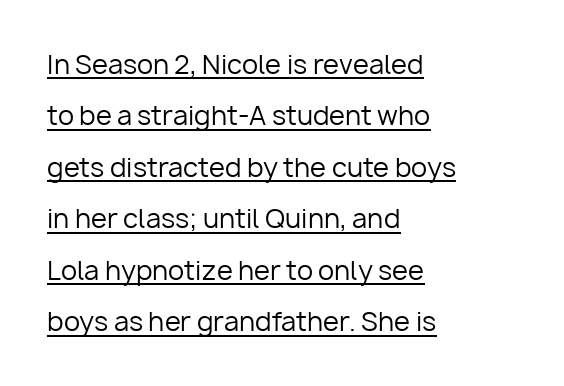
{"italic": "no", "bold": "no", "underline": "yes", "align": "left", "line_spacing": "loose", "line_spacing_ratio": 1.98, "letter_spacing": "normal", "letter_spacing_em": 0.0, "glyph_px": 26}
